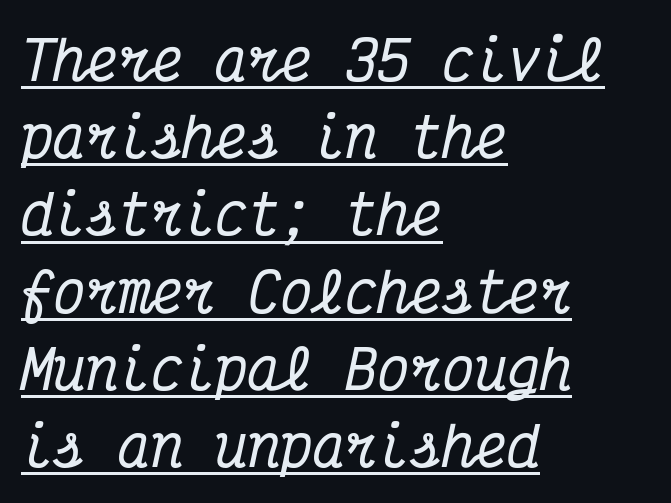
{"serif": "yes", "italic": "yes", "lean": "right", "slant_degrees": 12, "width": "condensed", "stroke_contrast": "medium", "x_height": "medium", "monospaced": "yes", "underline": "yes", "align": "left", "line_spacing": "normal", "line_spacing_ratio": 1.43, "letter_spacing": "normal", "letter_spacing_em": 0.0, "glyph_px": 54}
